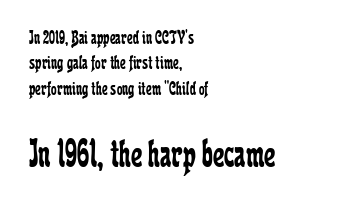
{"serif": "yes", "italic": "no", "bold": "no", "weight": "regular", "width": "condensed", "stroke_contrast": "low", "x_height": "medium", "monospaced": "no", "underline": "no", "align": "left", "line_spacing": "normal", "line_spacing_ratio": 1.27, "letter_spacing": "normal", "letter_spacing_em": 0.0, "larger_block": "second", "size_ratio": 2.0, "glyph_px": 40}
